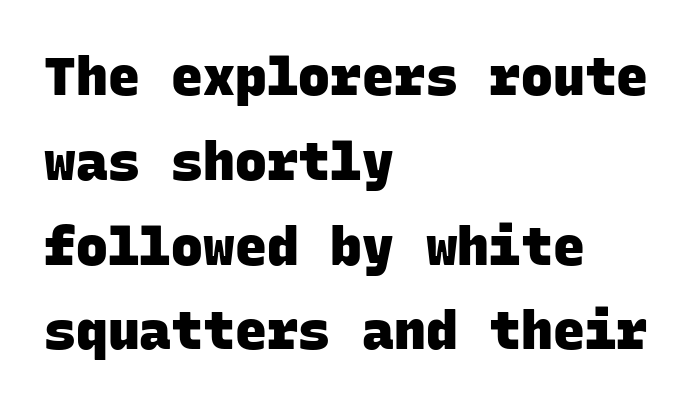
The image shows 53 px heavy sans-serif type, monospaced; set left-aligned, normal line spacing (1.6x), normal letter spacing, not underlined; low stroke contrast and a large x-height.
